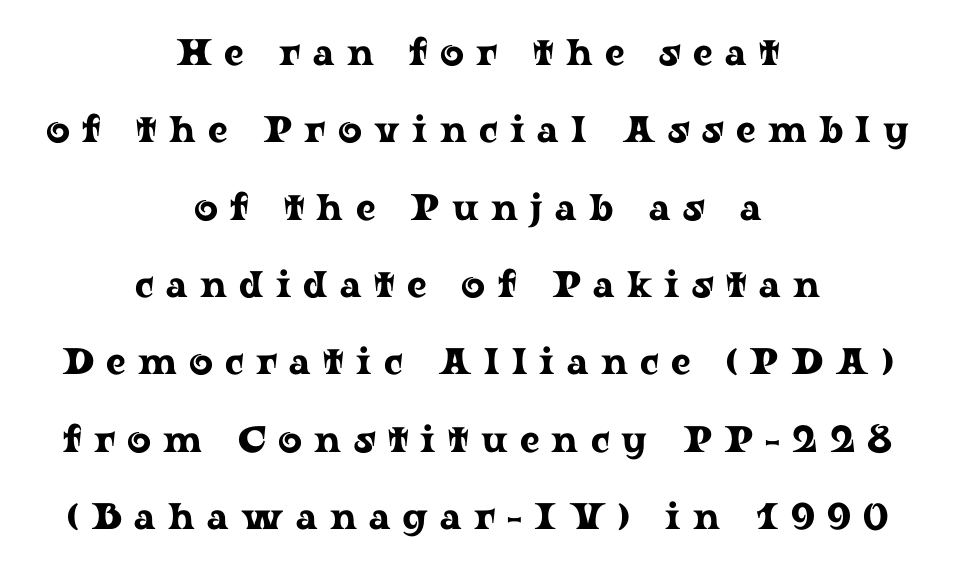
{"serif": "yes", "italic": "no", "width": "wide", "stroke_contrast": "low", "x_height": "medium", "monospaced": "no", "underline": "no", "align": "center", "line_spacing": "loose", "line_spacing_ratio": 2.09, "letter_spacing": "wide", "letter_spacing_em": 0.33, "glyph_px": 37}
